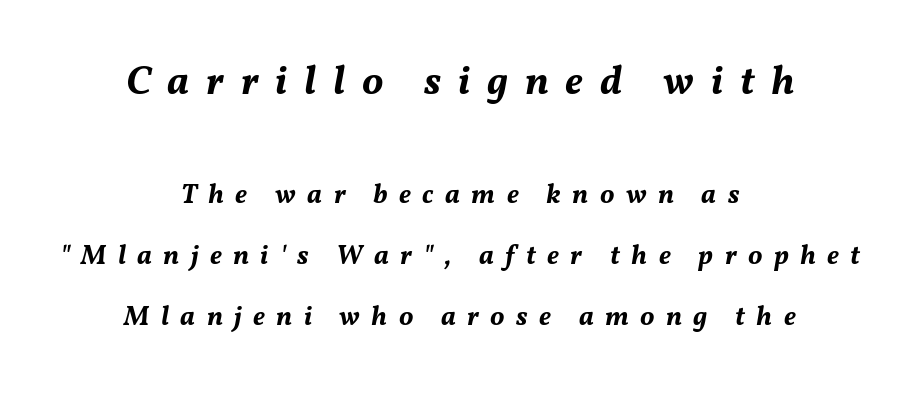
The image shows 40 px bold type, italic (leaning right); set centered, loose line spacing (2.26x), unusually wide letter spacing (+0.42 em), not underlined; the first (top) block is 1.48x larger; medium stroke contrast and a medium x-height.
